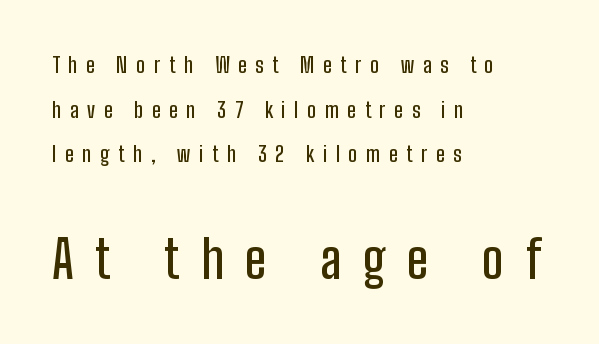
The image shows 52 px condensed sans-serif type, upright; set left-aligned, loose line spacing (2.12x), unusually wide letter spacing (+0.41 em), not underlined; the second (bottom) block is 2.48x larger; low stroke contrast and a medium x-height.
